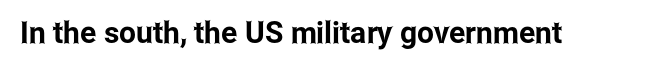
{"serif": "no", "italic": "no", "width": "condensed", "stroke_contrast": "low", "x_height": "medium", "monospaced": "no", "underline": "no", "letter_spacing": "normal", "letter_spacing_em": 0.0, "glyph_px": 30}
